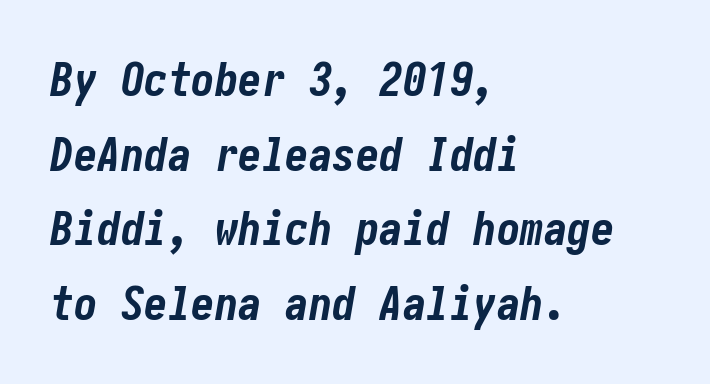
The image shows 47 px bold, condensed type, italic (leaning right); set left-aligned, normal line spacing (1.59x), normal letter spacing, not underlined; low stroke contrast and a medium x-height.
